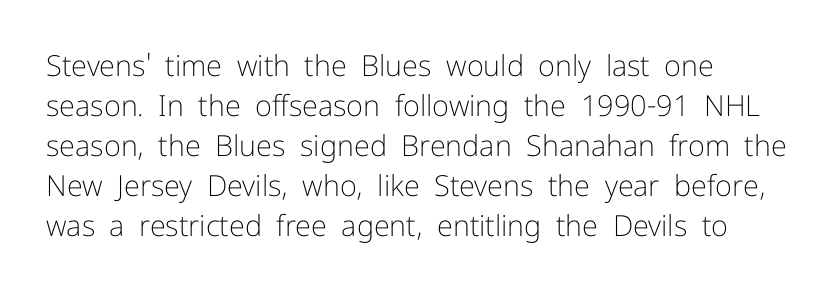
{"serif": "no", "italic": "no", "bold": "no", "weight": "light", "width": "normal", "stroke_contrast": "low", "x_height": "medium", "monospaced": "no", "underline": "no", "align": "left", "line_spacing": "normal", "line_spacing_ratio": 1.38, "letter_spacing": "normal", "letter_spacing_em": 0.0, "glyph_px": 29}
